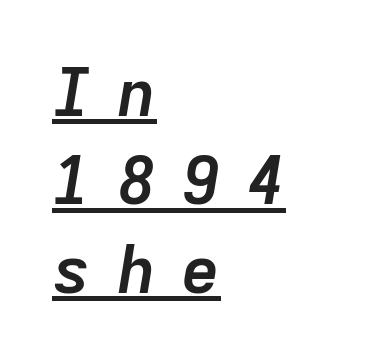
Q: Is the text bold? A: Yes.
Q: Is the text italic (slanted)? A: Yes, it leans right by about 9 degrees.
Q: Is the text underlined? A: Yes.
Q: How is the paragraph aligned? A: Left-aligned.
Q: Is the spacing between letters normal or unusually wide? A: Unusually wide.
Q: Is the spacing between lines tight, normal or loose? A: Normal.
Q: Width (condensed, normal, or wide)? A: Normal.
Q: Stroke contrast? A: Low.
Q: x-height? A: Medium.
Q: Monospaced? A: Yes.
